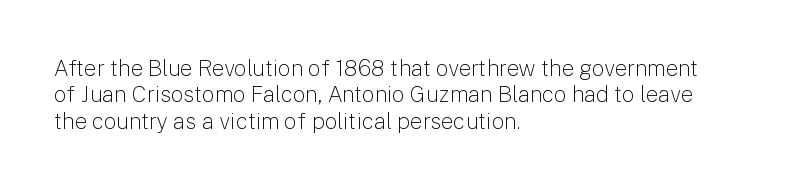
{"italic": "no", "bold": "no", "underline": "no", "align": "left", "line_spacing_ratio": 1.2, "letter_spacing": "normal", "letter_spacing_em": 0.0, "glyph_px": 22}
